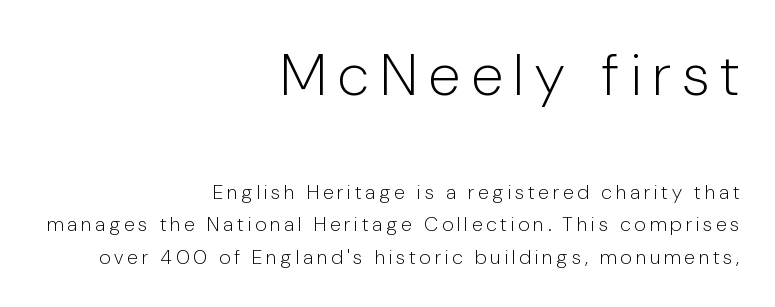
The image shows 59 px light, condensed sans-serif type, upright; set right-aligned, normal line spacing (1.62x), unusually wide letter spacing (+0.21 em), not underlined; the first (top) block is 2.95x larger; low stroke contrast and a medium x-height.
